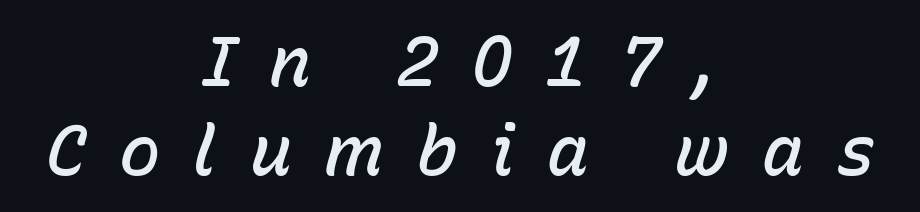
The rendering uses a semibold face; strokes are thickened but not to full bold. Rule under the text: the space is simply empty. Proportional: the letters do not fall into vertical columns. Tracking here is generous; glyphs stand well apart from one another. What's the leading like? Ordinary, nothing unusual.
